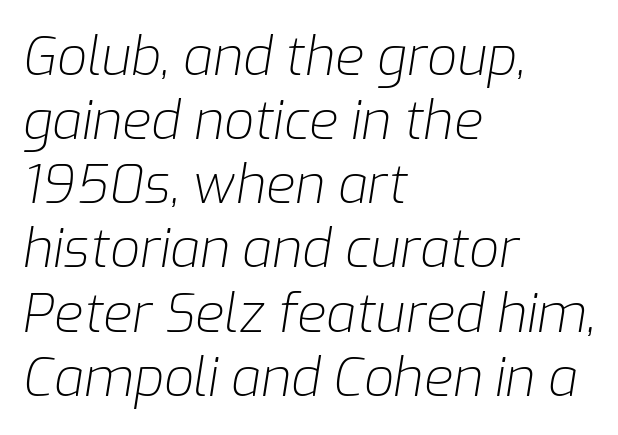
{"italic": "yes", "lean": "right", "slant_degrees": 9, "bold": "no", "weight": "light", "width": "normal", "stroke_contrast": "low", "x_height": "medium", "monospaced": "no", "underline": "no", "align": "left", "line_spacing_ratio": 1.21, "letter_spacing": "normal", "letter_spacing_em": 0.0, "glyph_px": 53}
